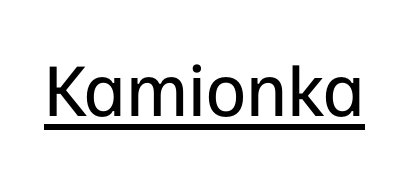
The image shows 76 px regular-weight sans-serif type, upright; set normal letter spacing, underlined; low stroke contrast and a medium x-height.
